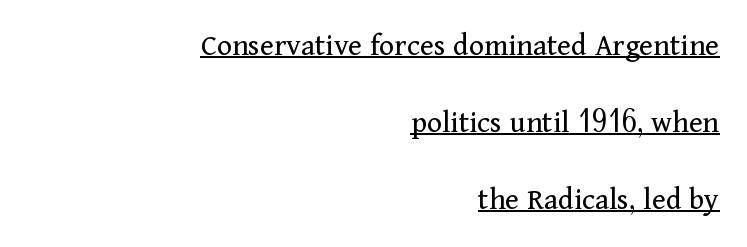
The image shows 32 px regular-weight serif type, upright; set right-aligned, loose line spacing (2.4x), normal letter spacing, underlined; medium stroke contrast and a medium x-height.
